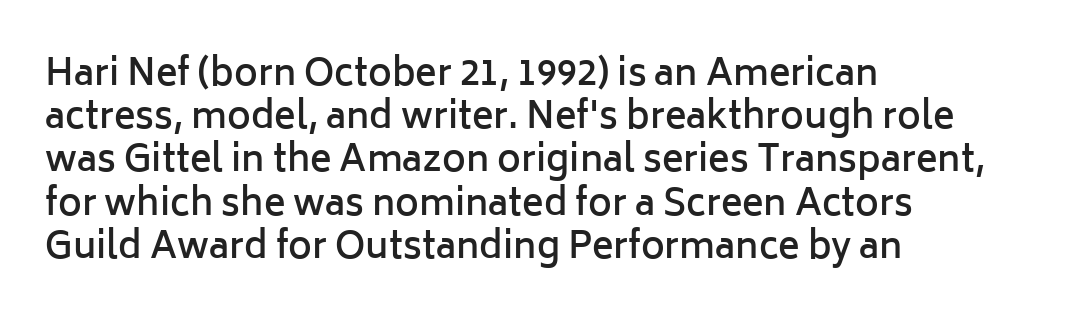
{"serif": "no", "italic": "no", "bold": "semi", "weight": "semibold", "width": "normal", "stroke_contrast": "low", "x_height": "medium", "monospaced": "no", "underline": "no", "align": "left", "line_spacing_ratio": 1.2, "letter_spacing": "normal", "letter_spacing_em": 0.0, "glyph_px": 36}
